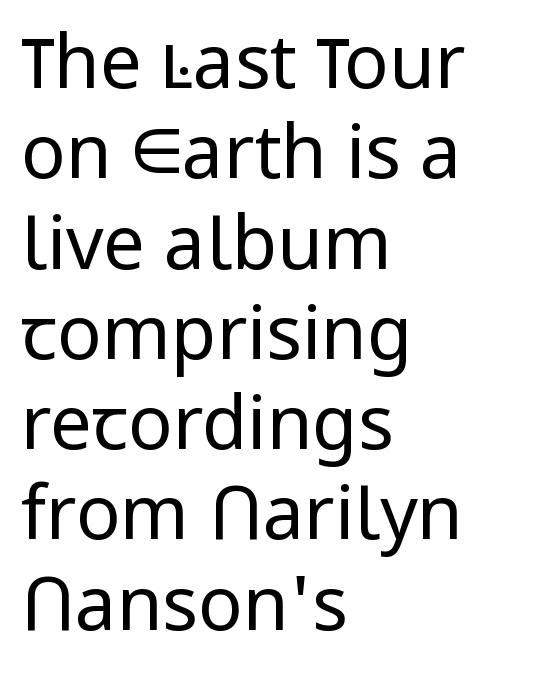
Q: Is the text bold? A: No.
Q: Is the text italic (slanted)? A: No, it is upright.
Q: Is the typeface a serif or a sans-serif typeface? A: Sans-serif.
Q: Is the text underlined? A: No.
Q: How is the paragraph aligned? A: Left-aligned.
Q: Is the spacing between letters normal or unusually wide? A: Normal.
Q: Width (condensed, normal, or wide)? A: Normal.
Q: Stroke contrast? A: Low.
Q: x-height? A: Medium.
Q: Monospaced? A: No.
